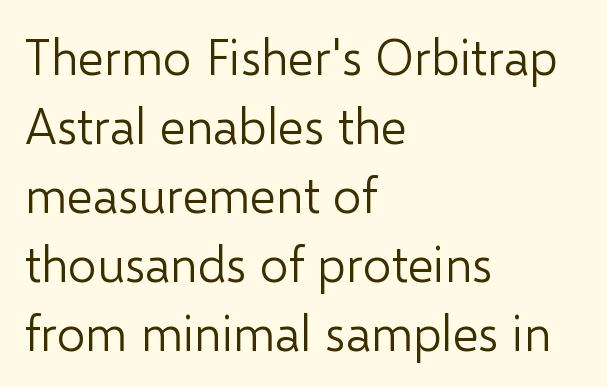
Q: Is the text bold? A: No.
Q: Is the text italic (slanted)? A: No, it is upright.
Q: Is the typeface a serif or a sans-serif typeface? A: Sans-serif.
Q: Is the text underlined? A: No.
Q: How is the paragraph aligned? A: Left-aligned.
Q: Is the spacing between letters normal or unusually wide? A: Normal.
Q: Is the spacing between lines tight, normal or loose? A: Normal.
Q: Width (condensed, normal, or wide)? A: Normal.
Q: Stroke contrast? A: Low.
Q: x-height? A: Medium.
Q: Monospaced? A: No.
